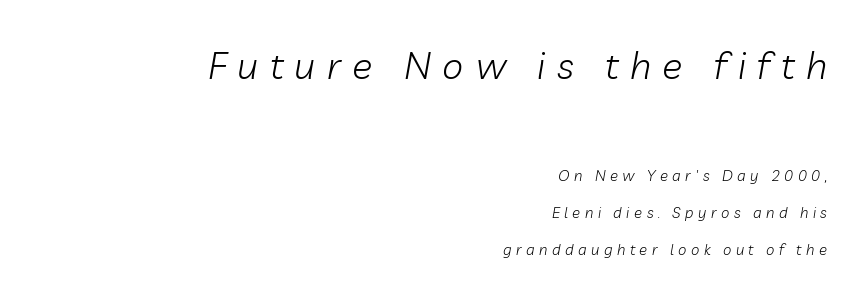
The image shows 38 px light type, italic (leaning right); set right-aligned, loose line spacing (2.48x), unusually wide letter spacing (+0.3 em), not underlined; the first (top) block is 2.53x larger; low stroke contrast and a medium x-height.
